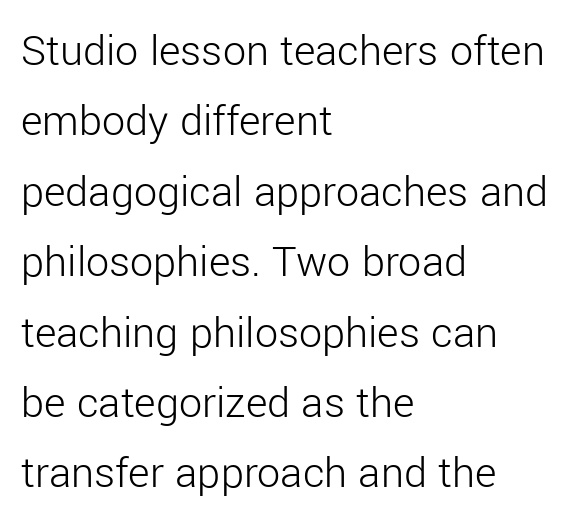
{"serif": "no", "italic": "no", "bold": "no", "weight": "light", "width": "normal", "stroke_contrast": "low", "x_height": "medium", "monospaced": "no", "underline": "no", "align": "left", "line_spacing": "normal", "line_spacing_ratio": 1.53, "letter_spacing": "normal", "letter_spacing_em": 0.0, "glyph_px": 46}
